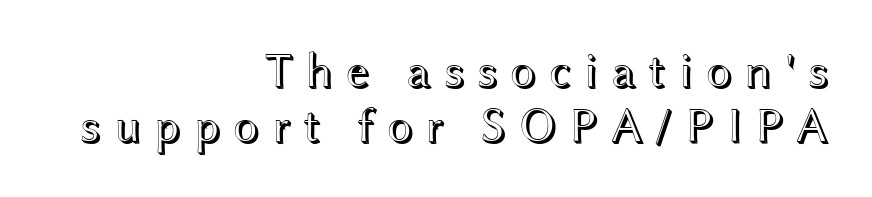
The image shows 49 px wide type, upright; set right-aligned, tight line spacing (1.13x), unusually wide letter spacing (+0.23 em), not underlined; a medium x-height.
